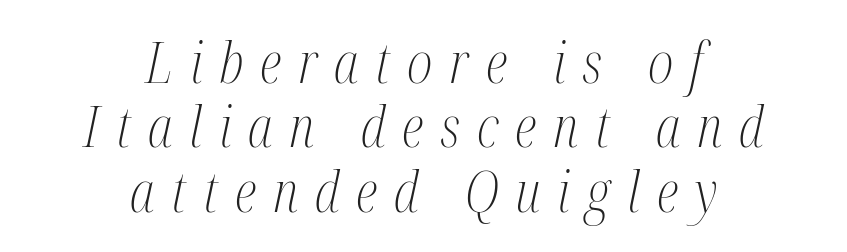
The image shows 56 px light, condensed serif type, italic (leaning right); set centered, tight line spacing (1.15x), unusually wide letter spacing (+0.3 em), not underlined; medium stroke contrast and a medium x-height.
